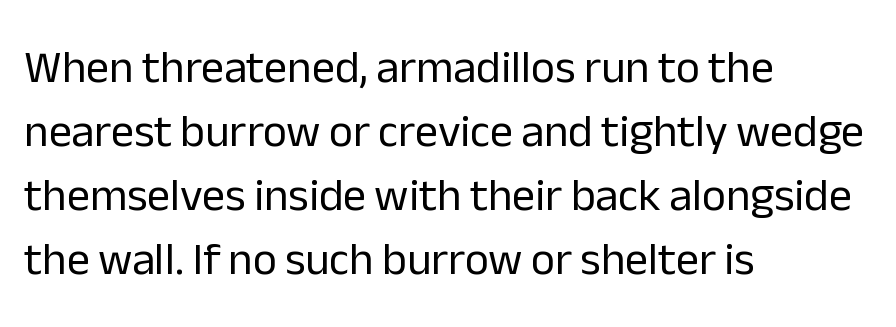
These lines are set flush left with a ragged right edge. No extra tracking has been applied to these lines. Does the type have serifs? No, each stem ends abruptly. Summary of weight: not heavy and not bold.
